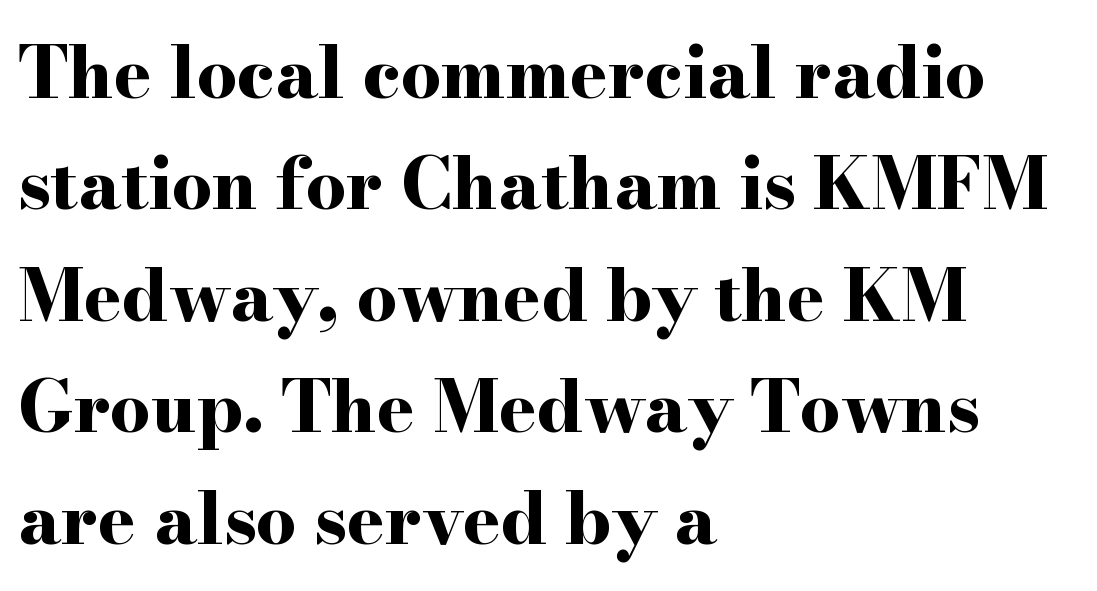
Q: Is the text bold? A: Yes.
Q: Is the text italic (slanted)? A: No, it is upright.
Q: Is the typeface a serif or a sans-serif typeface? A: Serif.
Q: Is the text underlined? A: No.
Q: How is the paragraph aligned? A: Left-aligned.
Q: Is the spacing between letters normal or unusually wide? A: Normal.
Q: Is the spacing between lines tight, normal or loose? A: Normal.
Q: Width (condensed, normal, or wide)? A: Wide.
Q: Stroke contrast? A: High.
Q: x-height? A: Small.
Q: Monospaced? A: No.
